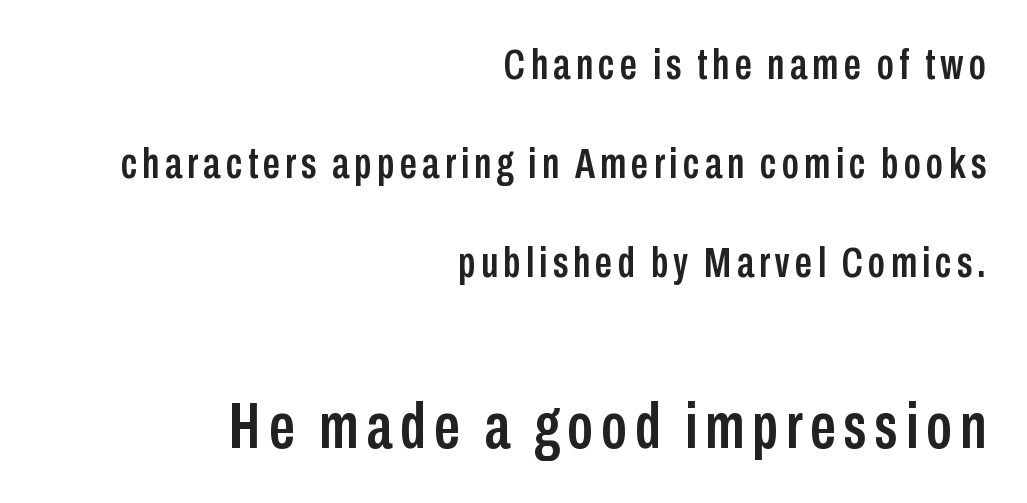
The image shows 65 px condensed sans-serif type, upright; set right-aligned, loose line spacing (2.3x), not underlined; the second (bottom) block is 1.51x larger; low stroke contrast and a medium x-height.
